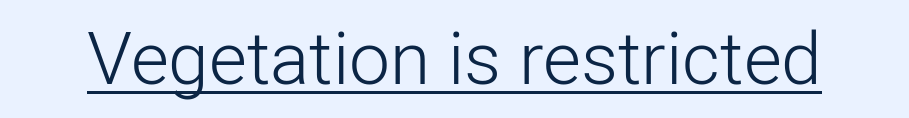
{"serif": "no", "italic": "no", "bold": "no", "weight": "light", "width": "normal", "stroke_contrast": "low", "x_height": "medium", "monospaced": "no", "underline": "yes", "letter_spacing": "normal", "letter_spacing_em": 0.0, "glyph_px": 73}
